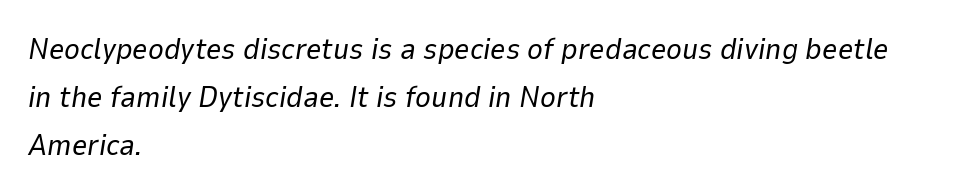
The image shows 30 px regular-weight type, italic (leaning right); set left-aligned, normal line spacing (1.6x), normal letter spacing, not underlined; low stroke contrast and a medium x-height.
